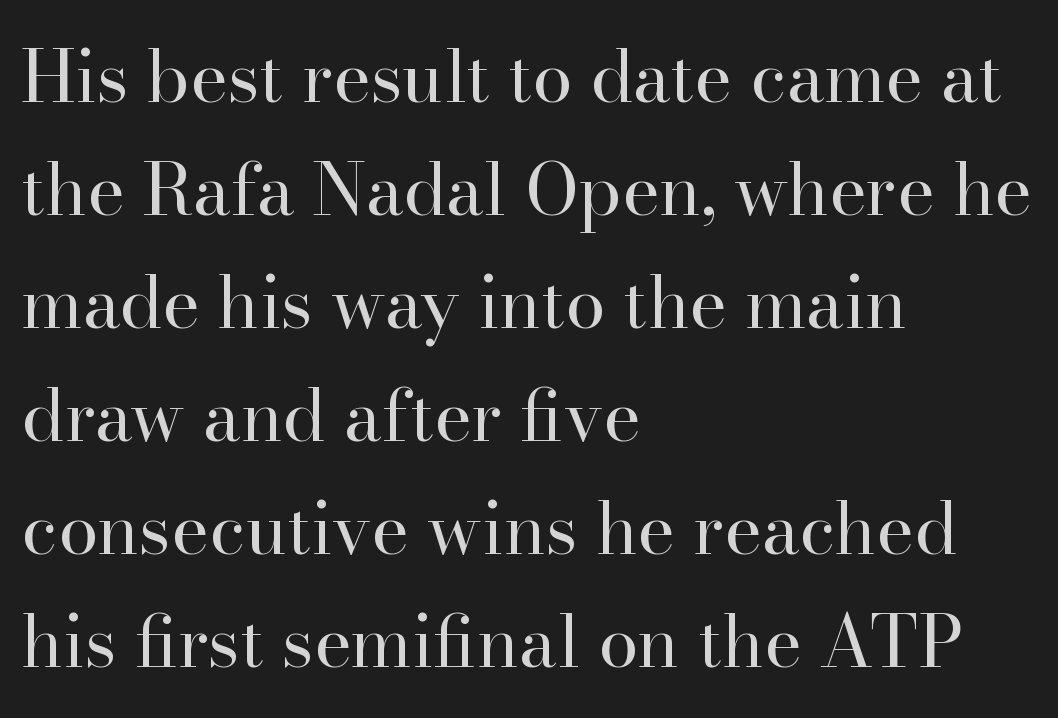
{"serif": "yes", "italic": "no", "bold": "no", "weight": "regular", "width": "normal", "stroke_contrast": "high", "x_height": "small", "monospaced": "no", "underline": "no", "align": "left", "line_spacing": "normal", "line_spacing_ratio": 1.57, "letter_spacing": "normal", "letter_spacing_em": 0.0, "glyph_px": 72}
